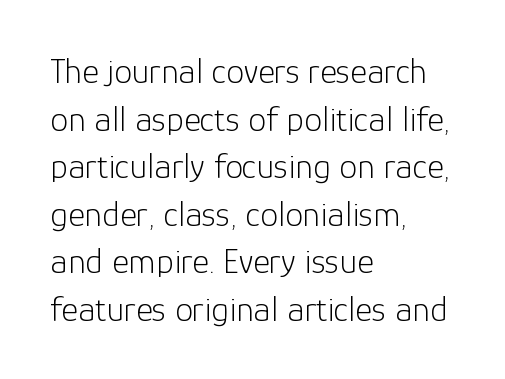
The image shows 36 px light sans-serif type, upright; set left-aligned, normal line spacing (1.32x), normal letter spacing, not underlined; low stroke contrast and a medium x-height.
